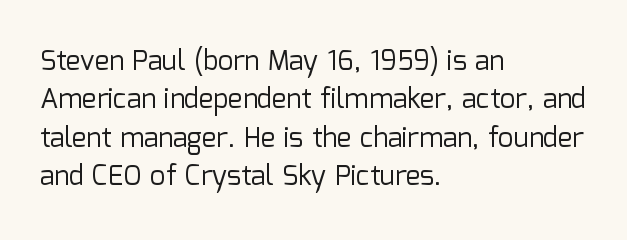
{"italic": "no", "bold": "no", "underline": "no", "align": "left", "line_spacing": "normal", "line_spacing_ratio": 1.42, "letter_spacing": "normal", "letter_spacing_em": 0.0, "glyph_px": 27}
